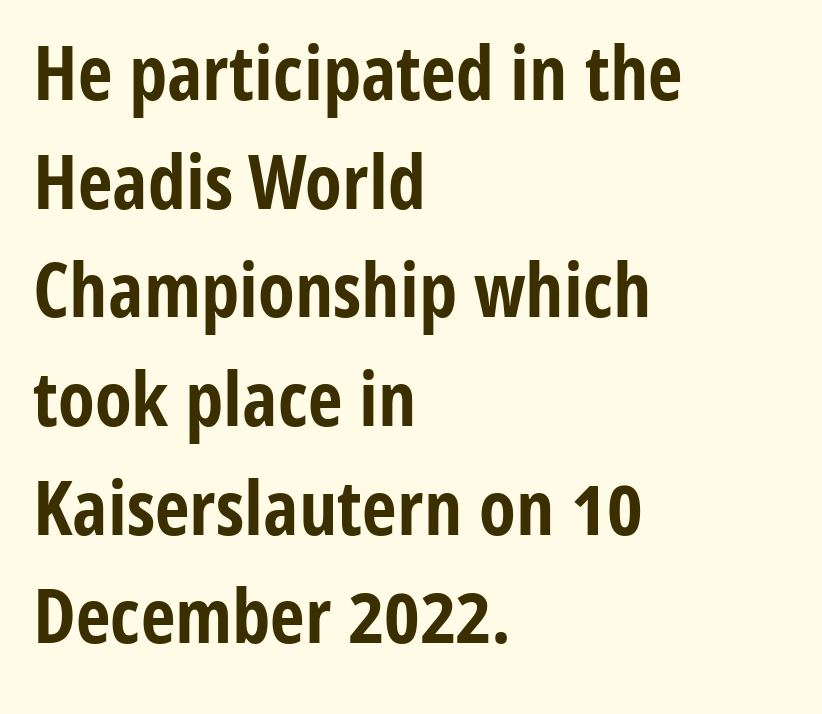
{"serif": "no", "italic": "no", "bold": "yes", "weight": "bold", "width": "condensed", "stroke_contrast": "low", "x_height": "medium", "monospaced": "no", "underline": "no", "align": "left", "line_spacing": "normal", "line_spacing_ratio": 1.43, "letter_spacing": "normal", "letter_spacing_em": 0.0, "glyph_px": 76}
